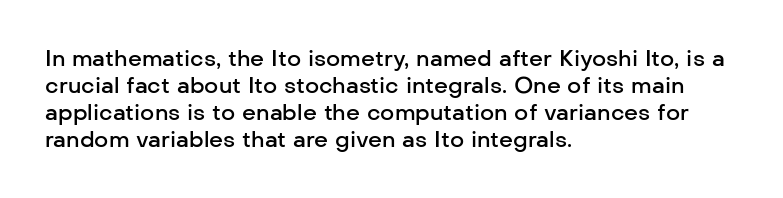
Q: Is the text bold? A: Semi-bold.
Q: Is the text italic (slanted)? A: No, it is upright.
Q: Is the text underlined? A: No.
Q: How is the paragraph aligned? A: Left-aligned.
Q: Is the spacing between letters normal or unusually wide? A: Normal.
